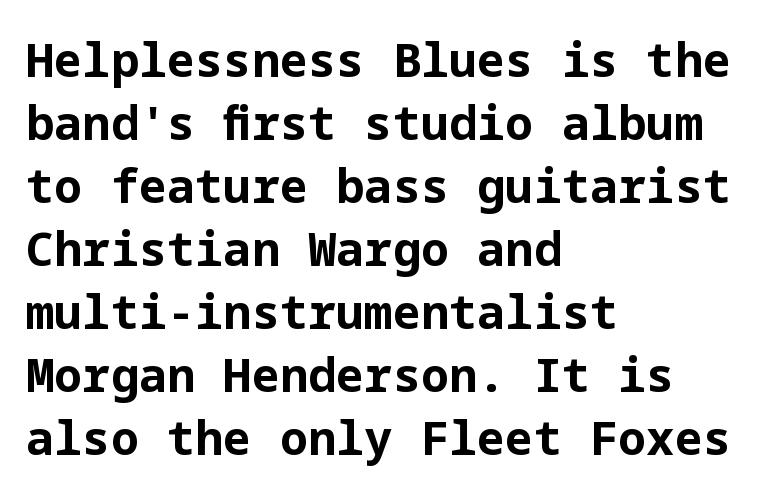
The type is set solid horizontally, with unmodified tracking. The designer left line spacing at the default. The typeface chosen for these lines omits serifs. The setting favours the left margin, as ordinary paragraphs usually do.
